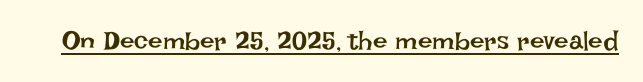
{"italic": "no", "bold": "no", "underline": "yes", "letter_spacing": "normal", "letter_spacing_em": 0.0, "glyph_px": 26}
